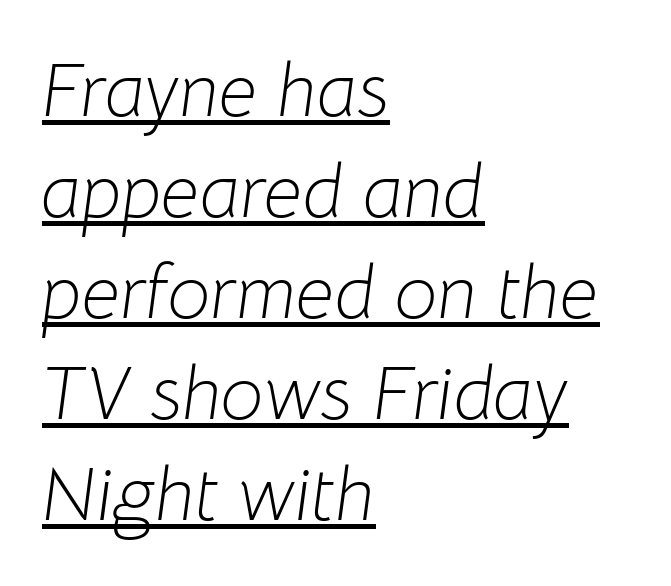
{"italic": "yes", "lean": "right", "slant_degrees": 8, "bold": "no", "weight": "light", "width": "normal", "stroke_contrast": "low", "x_height": "medium", "monospaced": "no", "underline": "yes", "align": "left", "line_spacing": "normal", "line_spacing_ratio": 1.33, "letter_spacing": "normal", "letter_spacing_em": 0.0, "glyph_px": 76}
